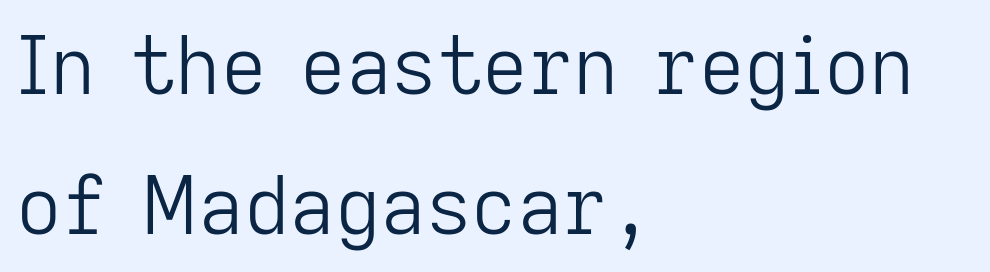
Q: Is the text bold? A: No.
Q: Is the text italic (slanted)? A: No, it is upright.
Q: Is the typeface a serif or a sans-serif typeface? A: Sans-serif.
Q: Is the text underlined? A: No.
Q: How is the paragraph aligned? A: Left-aligned.
Q: Is the spacing between letters normal or unusually wide? A: Normal.
Q: Width (condensed, normal, or wide)? A: Normal.
Q: Stroke contrast? A: Low.
Q: x-height? A: Medium.
Q: Monospaced? A: No.
